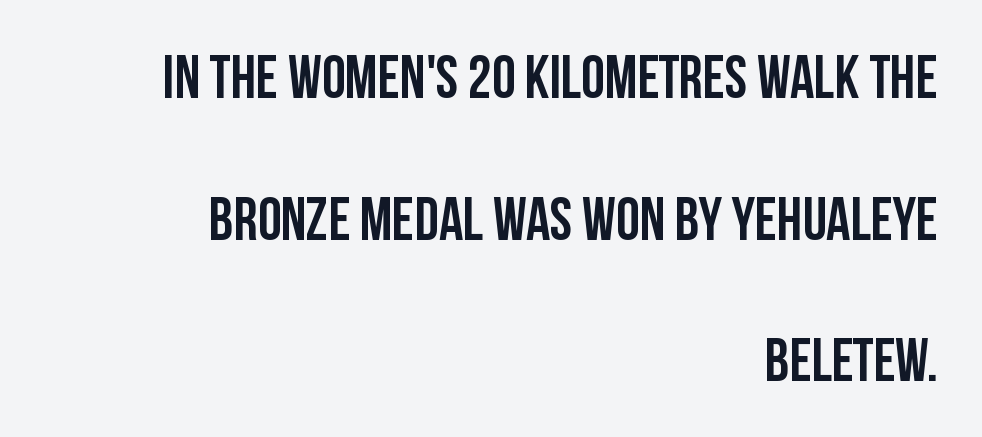
The image shows 60 px semibold, condensed sans-serif type, upright; set right-aligned, loose line spacing (2.36x), normal letter spacing, not underlined; low stroke contrast and a large x-height.
